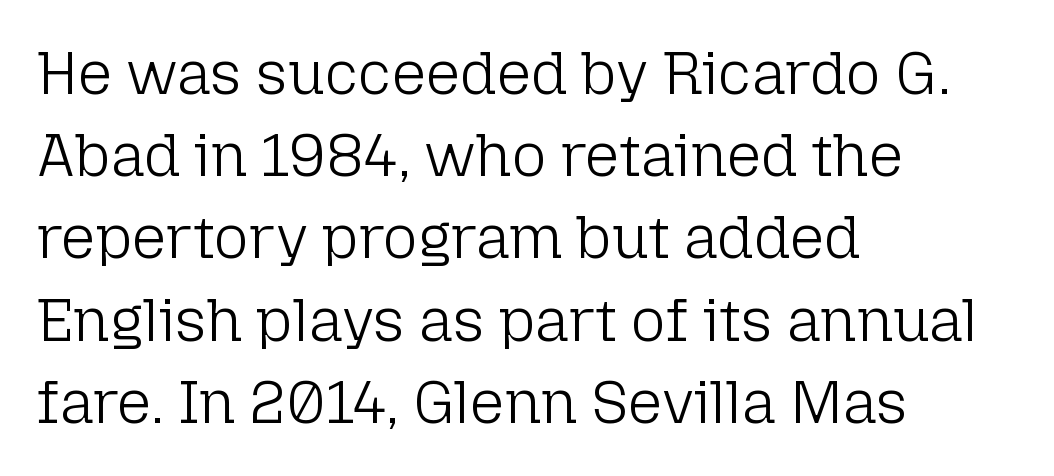
The image shows 60 px light sans-serif type, upright; set left-aligned, normal line spacing (1.37x), normal letter spacing, not underlined; low stroke contrast and a medium x-height.
